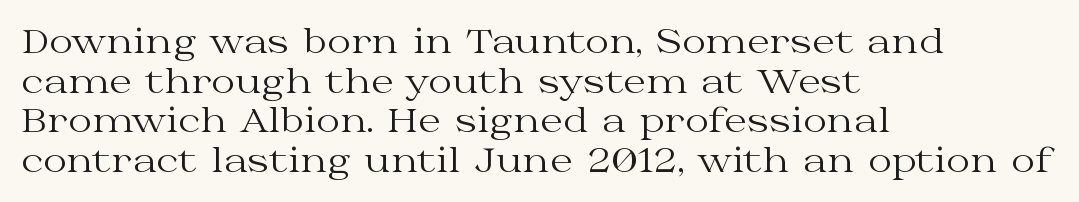
The image shows 33 px regular-weight, wide serif type, upright; set left-aligned, line spacing 1.2x, normal letter spacing, not underlined; medium stroke contrast and a medium x-height.
